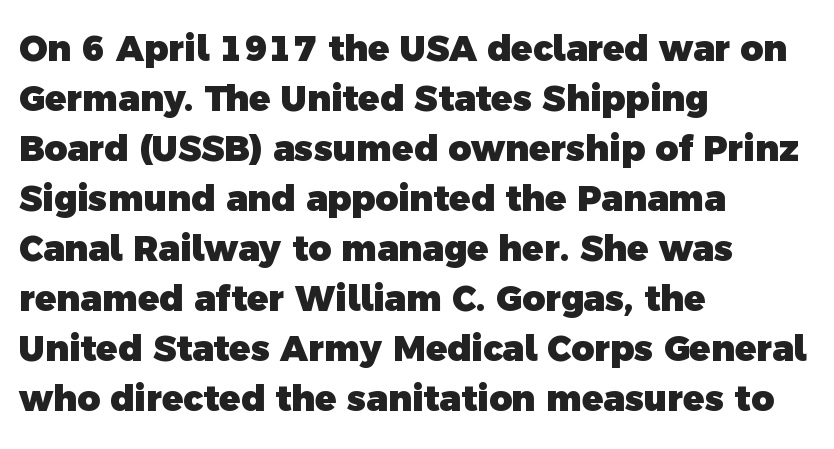
The image shows 35 px heavy sans-serif type; set left-aligned, normal line spacing (1.43x), normal letter spacing, not underlined; a medium x-height.
